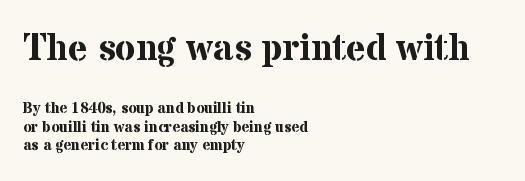
The image shows 37 px bold serif type, upright; set left-aligned, line spacing 1.23x, normal letter spacing, not underlined; the first (top) block is 2.47x larger; medium stroke contrast and a medium x-height.
